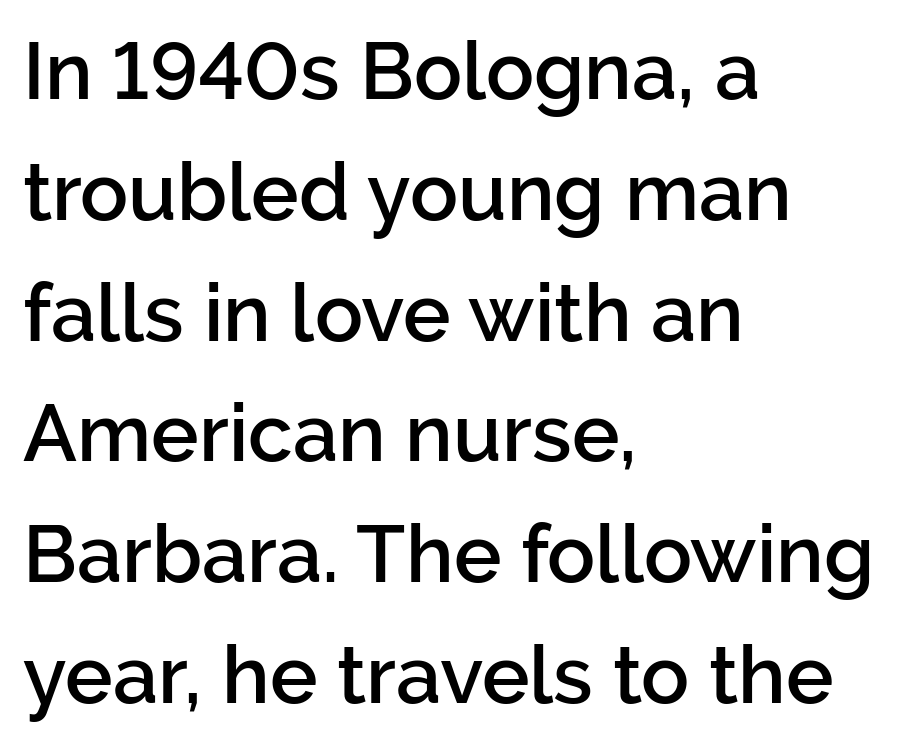
This sample uses an upright cut, with every glyph sitting square on the baseline. Interline gaps are of average width in this sample. The specimen omits any rule beneath the text block's lines. Each letter keeps its own natural width here, so spacing adapts to shape. Compared with a centered layout, this one pins lines to the left instead. Observe the absence of serifs on each vertical stroke in this sample.
